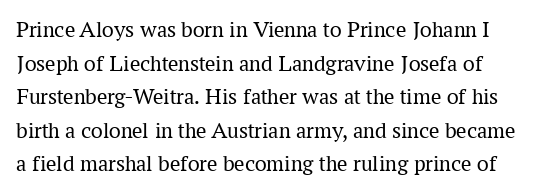
Q: Is the text bold? A: No.
Q: Is the text italic (slanted)? A: No, it is upright.
Q: Is the text underlined? A: No.
Q: How is the paragraph aligned? A: Left-aligned.
Q: Is the spacing between letters normal or unusually wide? A: Normal.
Q: Is the spacing between lines tight, normal or loose? A: Normal.
